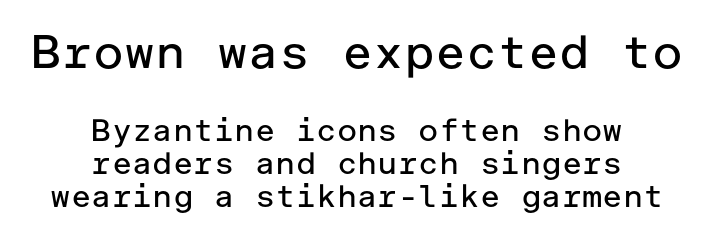
Students, note that the glyphs here touch the page at normal intervals. No letter is thick-stroked: the sample isn't bold. The emphasis by scale lands on block number one, above. Unlike italic type, these characters show no tilt at all.
